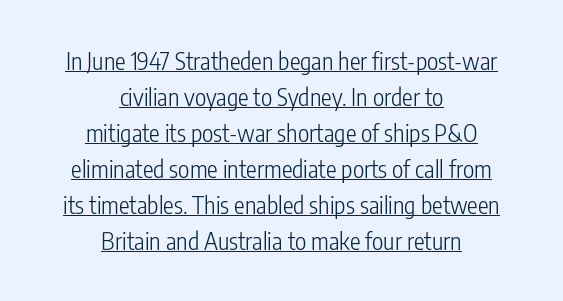
Evenly set lines give the paragraph a standard silhouette. The axis of the letterforms is exactly vertical. You could call the tracking neutral — neither tight nor loose. Think standard paragraph weight, or any step lighter than that.
